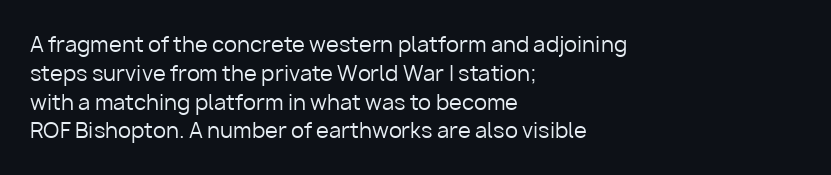
Q: Is the text bold? A: No.
Q: Is the text italic (slanted)? A: No, it is upright.
Q: Is the text underlined? A: No.
Q: How is the paragraph aligned? A: Left-aligned.
Q: Is the spacing between letters normal or unusually wide? A: Normal.
Q: Is the spacing between lines tight, normal or loose? A: Normal.
